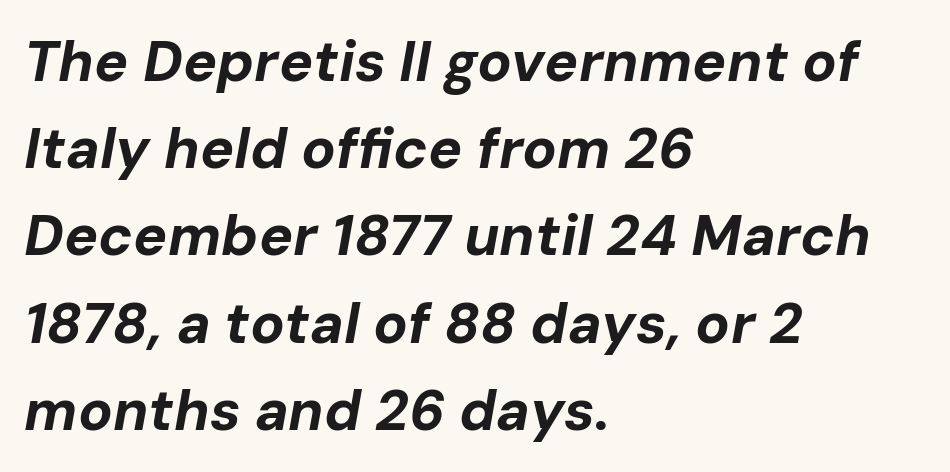
The typesetting leans heavy: a genuine bold. The letters advance in unequal steps, a hallmark of proportional type. Short note: letters normally spaced. Where is the straight margin? On the left. If you drew a line through each stem, it would be angled.
